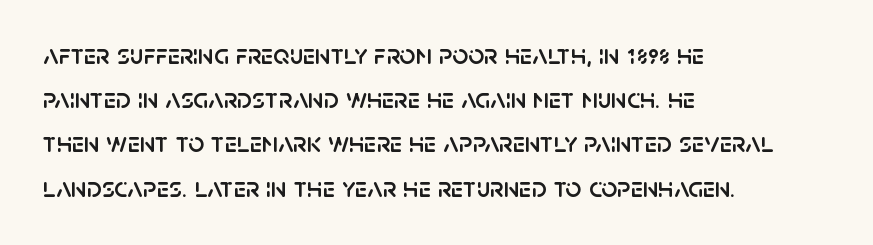
The image shows 28 px sans-serif type, upright; set left-aligned, normal line spacing (1.58x), normal letter spacing, not underlined; low stroke contrast and a large x-height.
